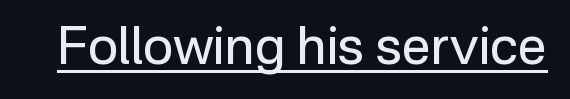
The image shows 52 px regular-weight sans-serif type, upright; set normal letter spacing, underlined; low stroke contrast and a medium x-height.
